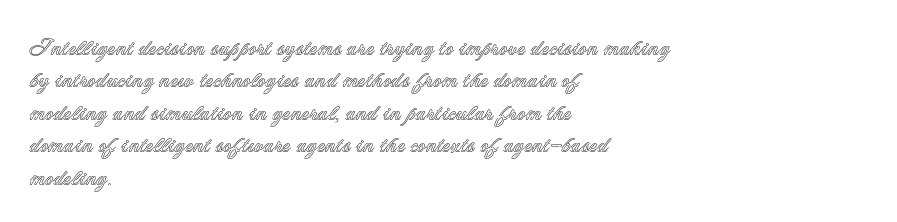
The image shows 23 px text type; set left-aligned, normal line spacing (1.41x), normal letter spacing, not underlined.
